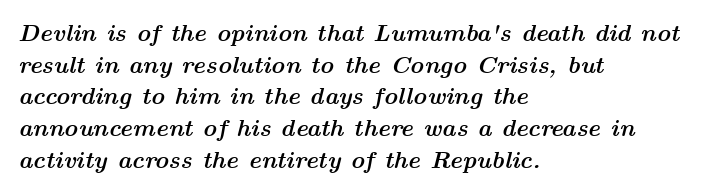
{"italic": "yes", "lean": "right", "slant_degrees": 14, "bold": "yes", "underline": "no", "align": "left", "line_spacing": "normal", "line_spacing_ratio": 1.32, "letter_spacing": "normal", "letter_spacing_em": 0.0, "glyph_px": 24}
